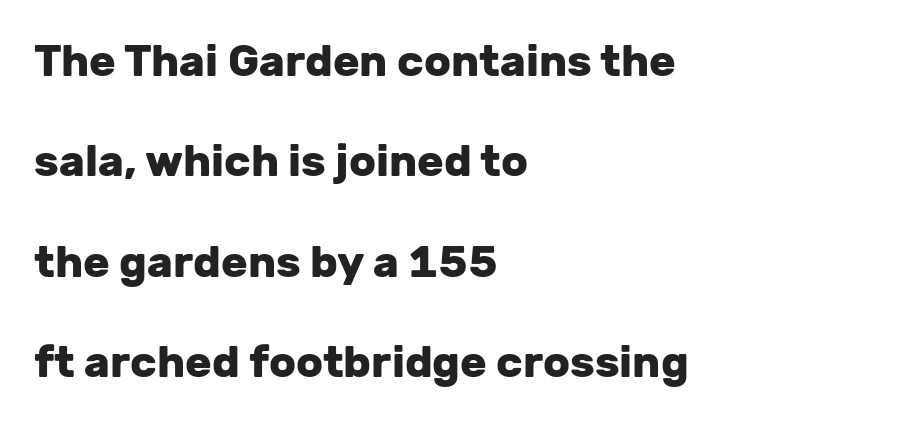
Q: Is the text bold? A: Yes.
Q: Is the text italic (slanted)? A: No, it is upright.
Q: Is the typeface a serif or a sans-serif typeface? A: Sans-serif.
Q: Is the text underlined? A: No.
Q: How is the paragraph aligned? A: Left-aligned.
Q: Is the spacing between letters normal or unusually wide? A: Normal.
Q: Is the spacing between lines tight, normal or loose? A: Loose.
Q: Width (condensed, normal, or wide)? A: Normal.
Q: Stroke contrast? A: Low.
Q: x-height? A: Medium.
Q: Monospaced? A: No.
